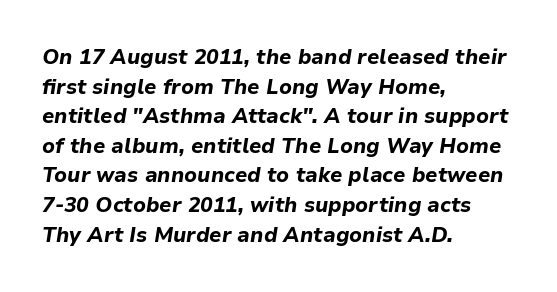
The image shows 21 px bold type, italic (leaning right); set left-aligned, normal line spacing (1.41x), normal letter spacing, not underlined.
